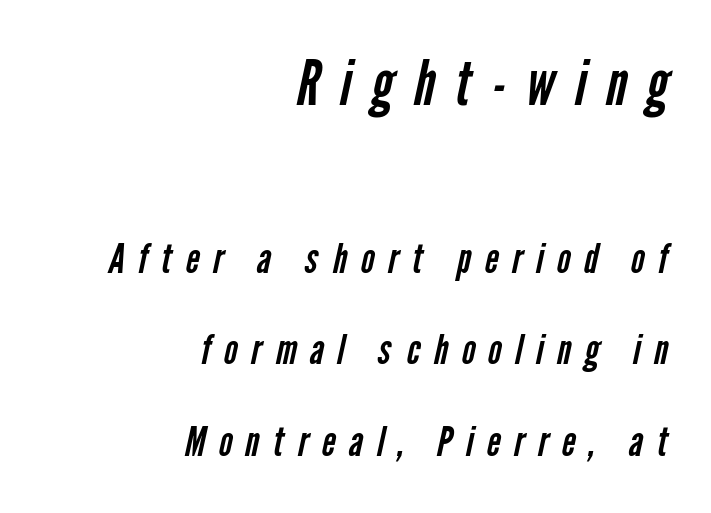
The image shows 63 px regular-weight, condensed sans-serif type; set right-aligned, loose line spacing (2.18x), unusually wide letter spacing (+0.32 em), not underlined; the first (top) block is 1.5x larger; low stroke contrast and a medium x-height.
